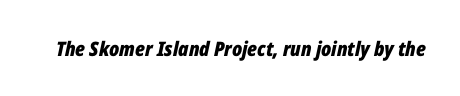
Underline: absent. Strokes here are thick enough to call this a true bold. The face used here is rendered with its standard letterfit. The axis of the letterforms is tilted away from vertical.
